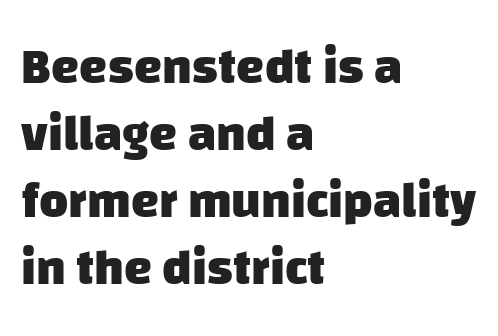
Which margin do the lines hug? The left one — the right edge is uneven. Here the glyphs are tracked normally, forming tight word shapes. Spacing verdict: proportional, widths tailored to each character. Anything drawn beneath the words? Only blank space. In terms of weight, the rendering is a true, heavy bold.
